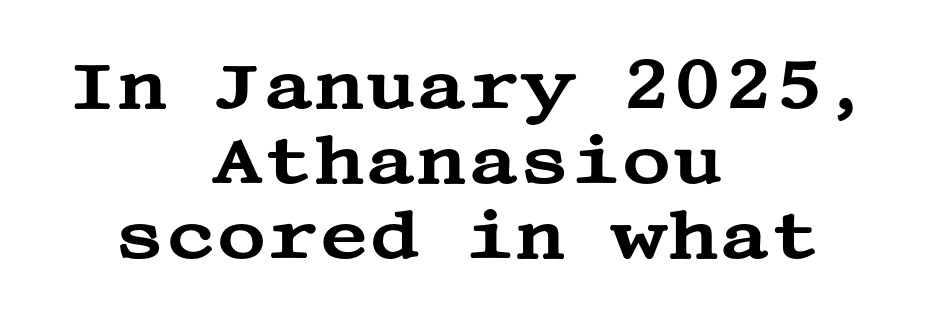
A typesetter would call this zero additional tracking. Leading is clearly below the norm, producing a dense column. The face used here is seriffed, in the tradition of book romans. The lettering holds an erect, upright posture throughout. Underlining? Definitely not there.
